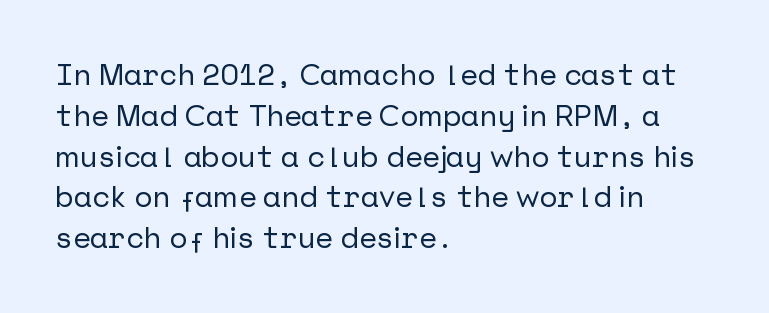
Where is the straight margin? On the left. In terms of letterform style, serifs are entirely absent. Here the glyphs are tracked normally, forming tight word shapes. Check the space under the baseline: it is left empty. Successive baselines arrive at the customary interval. Every character sits straight up, as roman type does.
